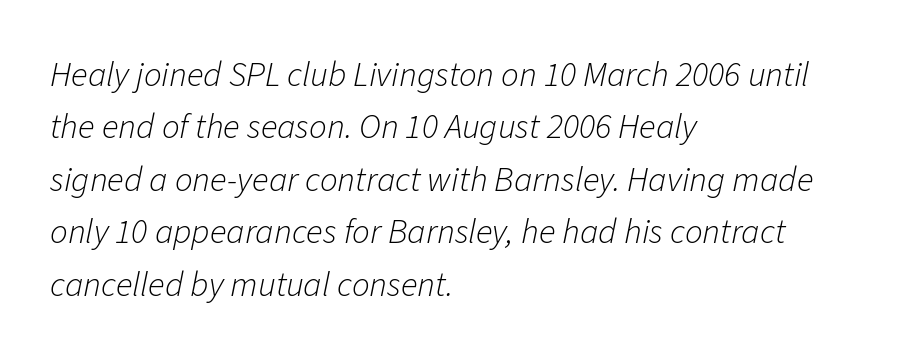
Does the lettering tilt? It does — this is italic. Letters rest on an invisible, unmarked baseline. The tracking reads as untouched default to a designer's eye. Casual observation: everything's shoved over to the left.
